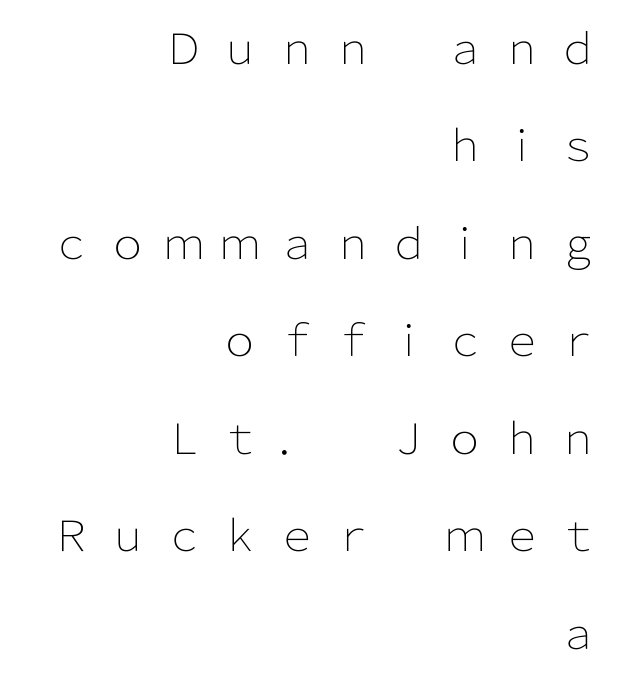
The type is letterspaced generously, with wide tracking. In terms of posture, this sample is upright. Do the characters align in a grid? No, the font is proportional. Is the type heavy? It reads as light-to-regular instead. The typesetter chose a ragged-left arrangement here.
